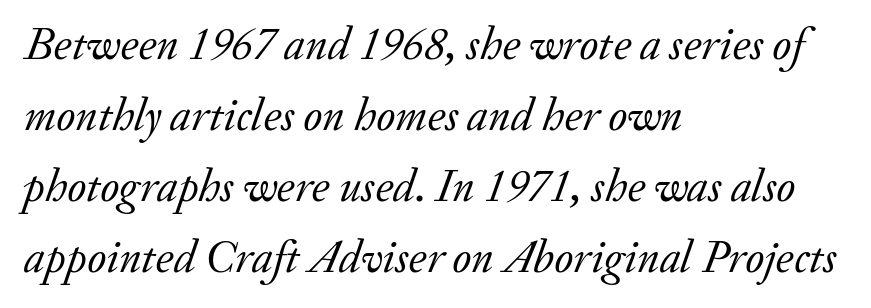
The image shows 46 px regular-weight serif type, italic (leaning right); set left-aligned, normal line spacing (1.54x), normal letter spacing, not underlined; low stroke contrast and a small x-height.
